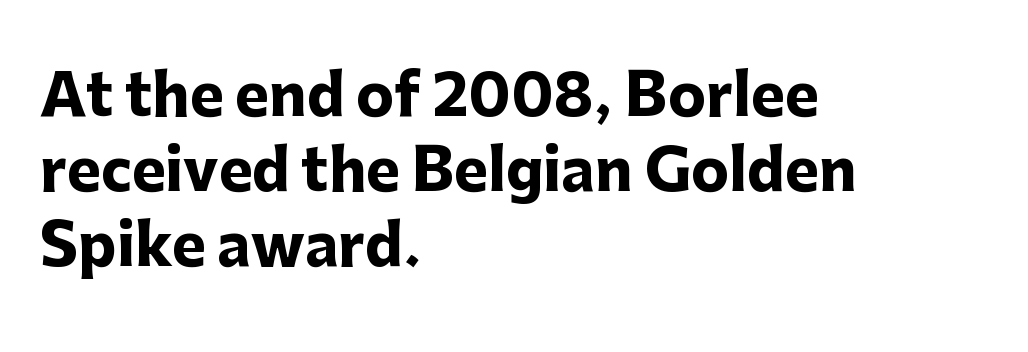
Q: Is the text bold? A: Yes.
Q: Is the text italic (slanted)? A: No, it is upright.
Q: Is the typeface a serif or a sans-serif typeface? A: Sans-serif.
Q: Is the text underlined? A: No.
Q: How is the paragraph aligned? A: Left-aligned.
Q: Is the spacing between letters normal or unusually wide? A: Normal.
Q: Is the spacing between lines tight, normal or loose? A: Normal.
Q: Width (condensed, normal, or wide)? A: Normal.
Q: Stroke contrast? A: Low.
Q: x-height? A: Medium.
Q: Monospaced? A: No.
